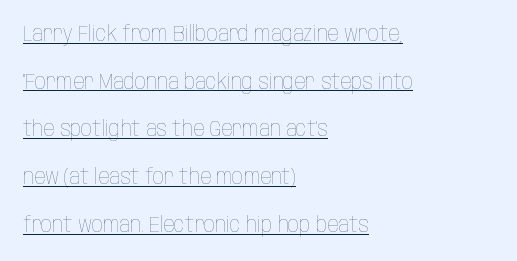
The image shows 22 px text type, upright; set left-aligned, loose line spacing (2.17x), normal letter spacing, underlined.
